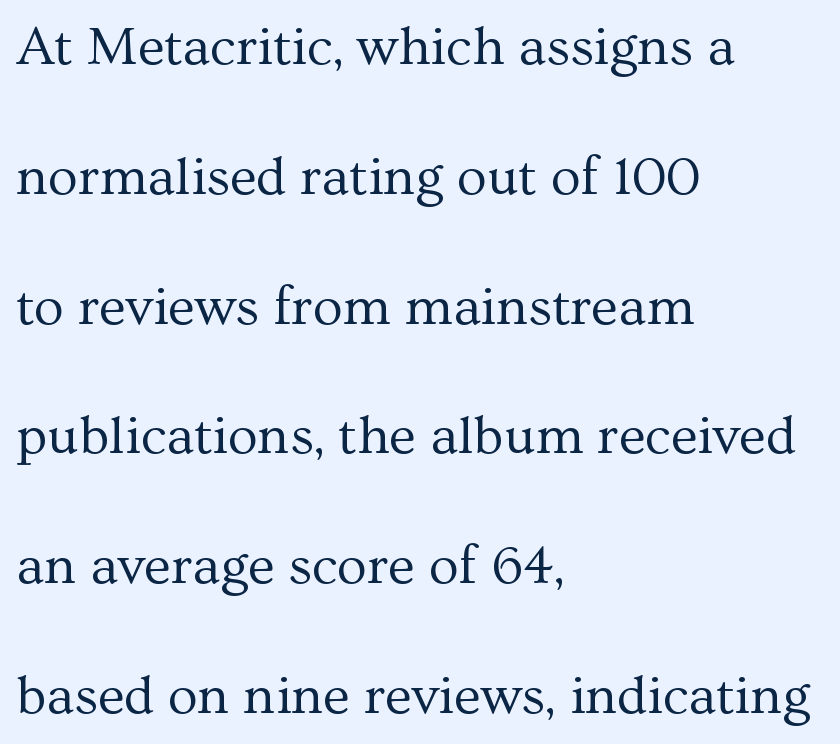
Characters follow at the spacing the type designer built in. Heft: none added — not bold. The rag falls on the right side of this text block. Check the space under the baseline: it is left empty. Each new line begins a long way beneath the previous one.
